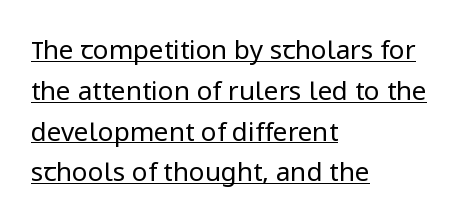
The lettering stays uniformly vertical, giving the passage a roman look. In designer terms, the underline attribute is active on this setting. Unbolded letterforms with no extra heft. If you drew a ruler down the left edge, every line would touch it. The passage shown stacks its lines at a standard gap. Tracking value appears to be zero — textbook default spacing.
